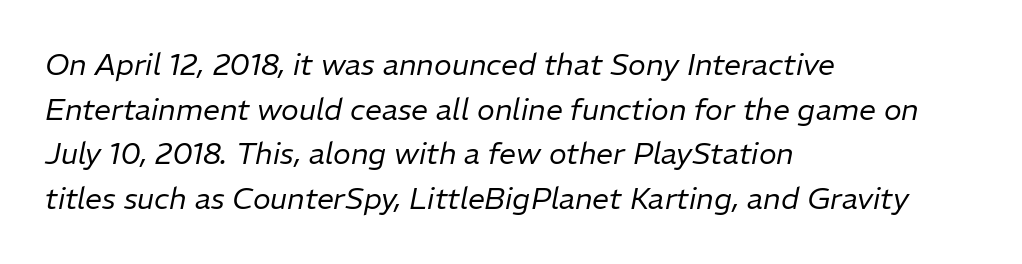
There is no visible air inserted between adjacent glyphs. Honestly, there is no underline to notice here at all. The lines sit at an ordinary, default distance from one another. Alignment: flush left. Is the type slanted? Yes — the strokes lean at a clear angle.
